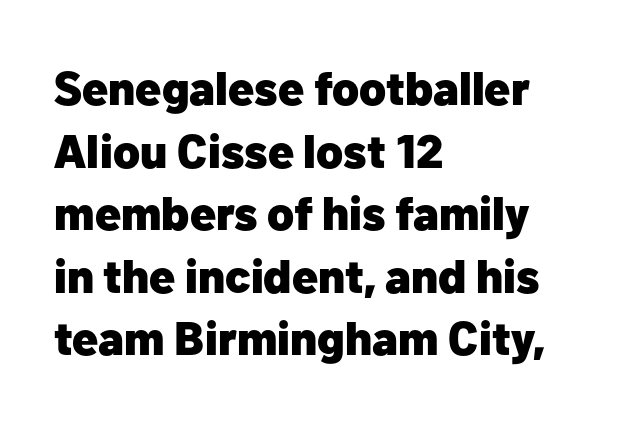
Q: Is the text bold? A: Yes.
Q: Is the text italic (slanted)? A: No, it is upright.
Q: Is the typeface a serif or a sans-serif typeface? A: Sans-serif.
Q: Is the text underlined? A: No.
Q: How is the paragraph aligned? A: Left-aligned.
Q: Is the spacing between letters normal or unusually wide? A: Normal.
Q: Is the spacing between lines tight, normal or loose? A: Normal.
Q: Width (condensed, normal, or wide)? A: Normal.
Q: Stroke contrast? A: Low.
Q: x-height? A: Medium.
Q: Monospaced? A: No.
